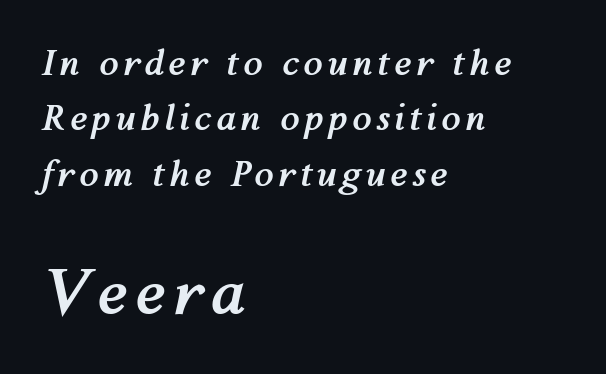
{"italic": "yes", "lean": "right", "slant_degrees": 12, "bold": "yes", "weight": "semibold", "width": "normal", "stroke_contrast": "medium", "x_height": "medium", "monospaced": "no", "underline": "no", "align": "left", "line_spacing": "normal", "line_spacing_ratio": 1.58, "larger_block": "second", "size_ratio": 1.74, "glyph_px": 61}
